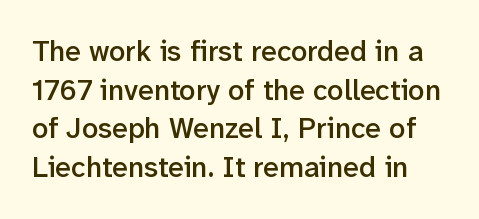
Q: Is the text bold? A: Semi-bold.
Q: Is the text italic (slanted)? A: No, it is upright.
Q: Is the typeface a serif or a sans-serif typeface? A: Sans-serif.
Q: Is the text underlined? A: No.
Q: Is the spacing between letters normal or unusually wide? A: Normal.
Q: Is the spacing between lines tight, normal or loose? A: Normal.
Q: Width (condensed, normal, or wide)? A: Normal.
Q: Stroke contrast? A: Low.
Q: x-height? A: Medium.
Q: Monospaced? A: No.
